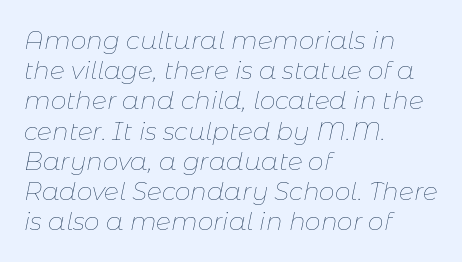
The passage is arranged the way most books set body copy — flush left. Look at the tracking — it's just the regular setting, nothing added. Underlining? Definitely not there. A quiet, ordinary-to-light weight characterises the typeface.
